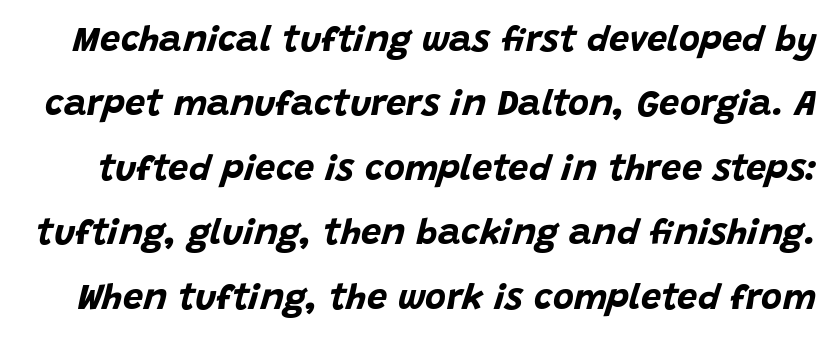
Typographic density is high because the face is bold. Honestly, the letter spacing is just normal — you wouldn't notice it. Unmarked baselines from the first word to the last. Character widths vary here, with narrow letters taking less room than wide ones. The passage shown leans; its letterforms are oblique.
